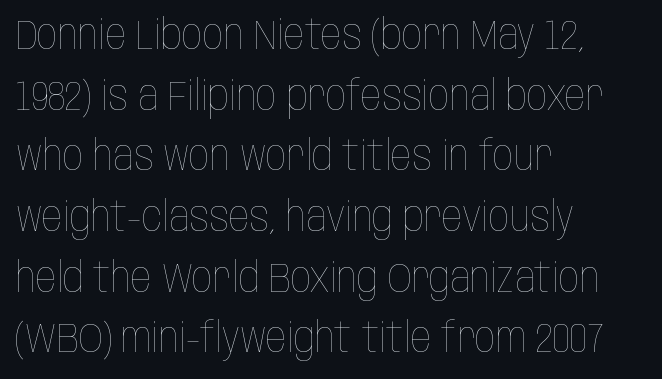
The words here are not underlined. The face looks like a standard text weight, possibly lighter. The axis of the letterforms is exactly vertical. The rendering uses natural spacing where letterforms have individual widths. Letter spacing: default.
